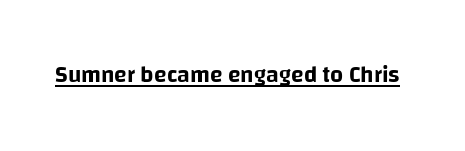
You can see a thin bar hugging the bottom of the glyphs. This rendering leaves character spacing at its baseline value. Style check: upright.
